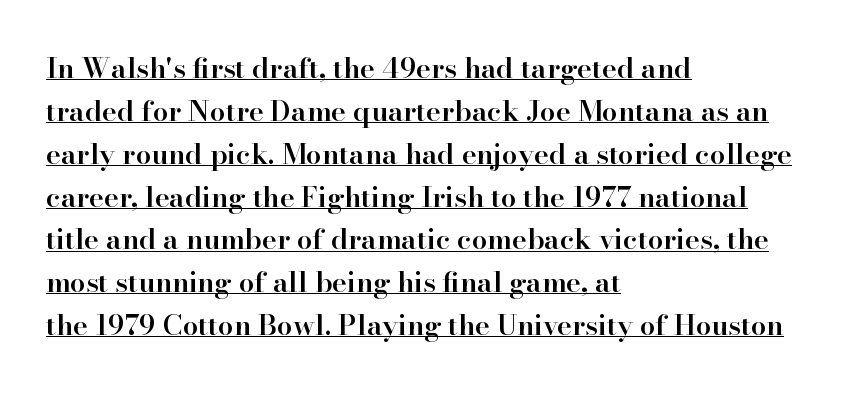
Q: Is the text bold? A: Semi-bold.
Q: Is the text italic (slanted)? A: No, it is upright.
Q: Is the typeface a serif or a sans-serif typeface? A: Serif.
Q: Is the text underlined? A: Yes.
Q: How is the paragraph aligned? A: Left-aligned.
Q: Is the spacing between letters normal or unusually wide? A: Normal.
Q: Is the spacing between lines tight, normal or loose? A: Normal.
Q: Width (condensed, normal, or wide)? A: Normal.
Q: Stroke contrast? A: High.
Q: x-height? A: Small.
Q: Monospaced? A: No.
